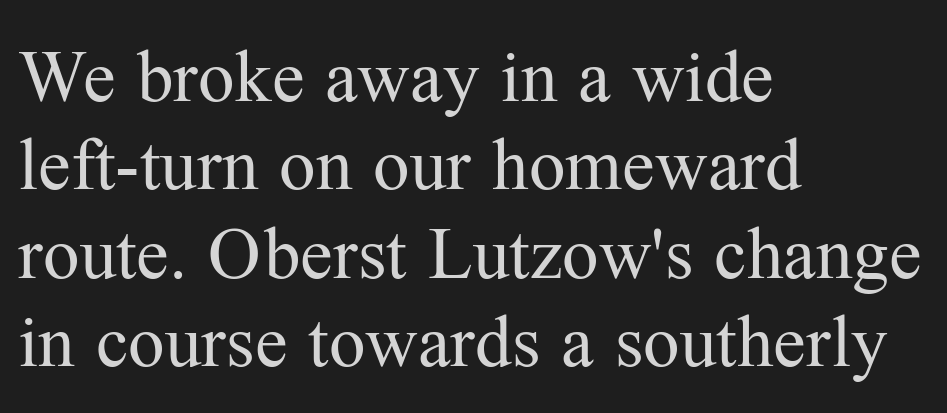
The image shows 73 px regular-weight serif type, upright; set left-aligned, line spacing 1.21x, normal letter spacing, not underlined; medium stroke contrast and a medium x-height.
